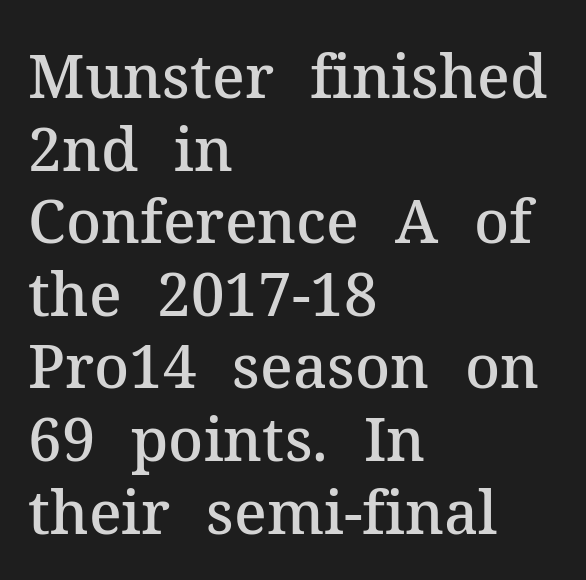
{"serif": "yes", "italic": "no", "bold": "semi", "weight": "semibold", "width": "normal", "stroke_contrast": "medium", "x_height": "medium", "monospaced": "no", "underline": "no", "align": "left", "line_spacing_ratio": 1.21, "letter_spacing": "normal", "letter_spacing_em": 0.0, "glyph_px": 60}
